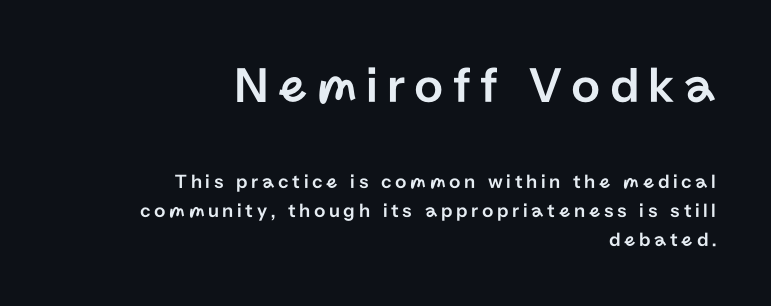
{"serif": "no", "italic": "no", "width": "normal", "stroke_contrast": "low", "x_height": "medium", "monospaced": "no", "underline": "no", "align": "right", "line_spacing": "normal", "line_spacing_ratio": 1.44, "larger_block": "first", "size_ratio": 2.55, "glyph_px": 51}
